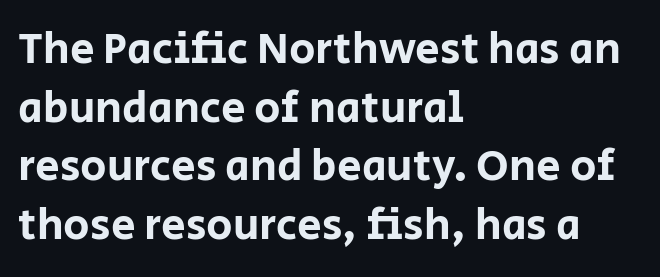
Q: Is the text italic (slanted)? A: No, it is upright.
Q: Is the typeface a serif or a sans-serif typeface? A: Sans-serif.
Q: Is the text underlined? A: No.
Q: How is the paragraph aligned? A: Left-aligned.
Q: Is the spacing between letters normal or unusually wide? A: Normal.
Q: Is the spacing between lines tight, normal or loose? A: Normal.
Q: Width (condensed, normal, or wide)? A: Normal.
Q: Stroke contrast? A: Low.
Q: x-height? A: Large.
Q: Monospaced? A: No.
